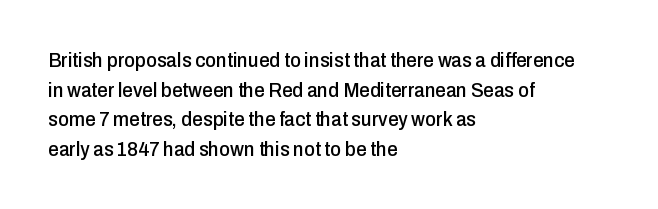
Caption: standard tracking, unaltered. Only glyphs here, with clear space below each row. The line-height multiplier appears to be the usual default. The typography opts for an upright posture over an oblique one. A student would call this left alignment; a typographer would say flush left, rag right.
